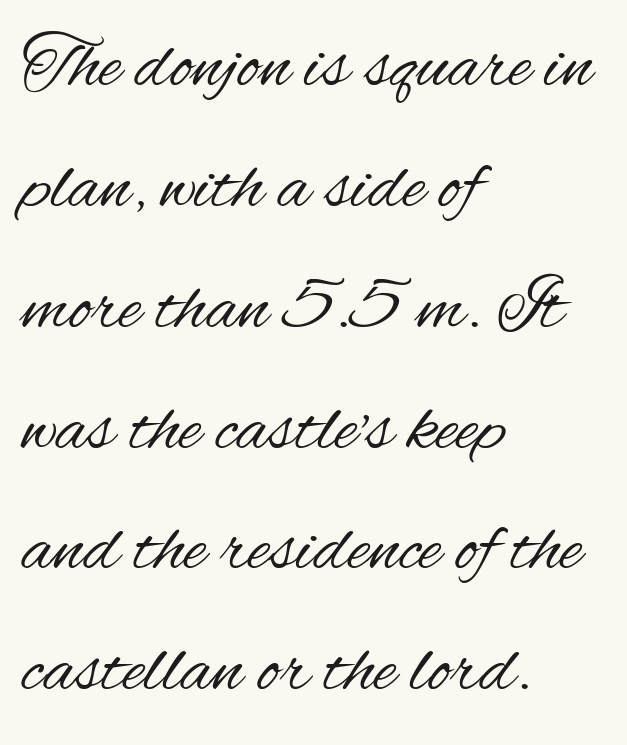
The setting favours the left margin, as ordinary paragraphs usually do. The face used here is proportionally spaced, like ordinary book or web type. Clear beneath every line of the passage.
